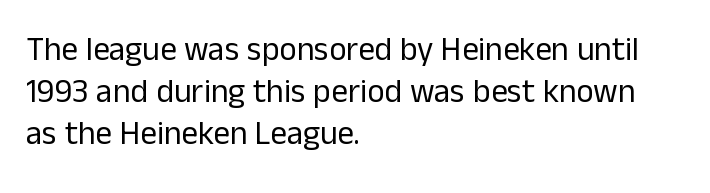
The image shows 33 px regular-weight sans-serif type, upright; set left-aligned, normal line spacing (1.28x), normal letter spacing, not underlined; low stroke contrast and a medium x-height.
